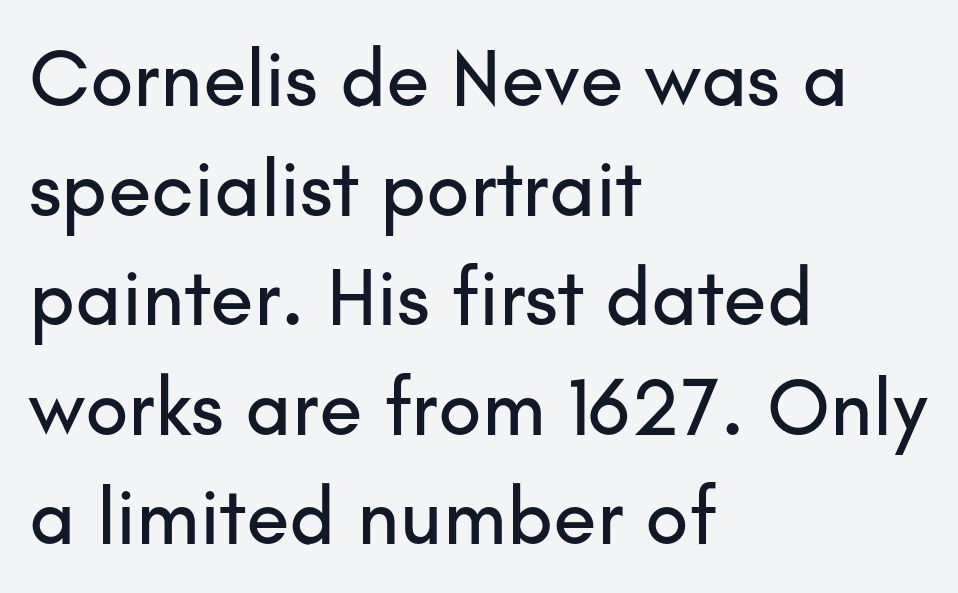
Q: Is the text italic (slanted)? A: No, it is upright.
Q: Is the typeface a serif or a sans-serif typeface? A: Sans-serif.
Q: Is the text underlined? A: No.
Q: How is the paragraph aligned? A: Left-aligned.
Q: Is the spacing between letters normal or unusually wide? A: Normal.
Q: Is the spacing between lines tight, normal or loose? A: Normal.
Q: Width (condensed, normal, or wide)? A: Normal.
Q: Stroke contrast? A: Low.
Q: x-height? A: Small.
Q: Monospaced? A: No.
